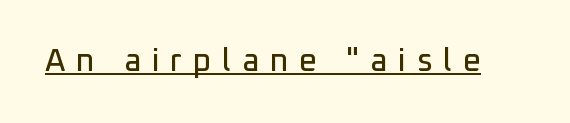
The image shows 32 px sans-serif type, upright; set unusually wide letter spacing (+0.33 em), underlined; low stroke contrast and a medium x-height.
